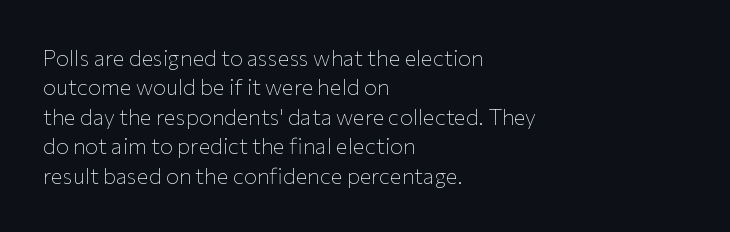
Bare-footed words on every line. Every stem runs plumb, perpendicular to the baseline. The typesetting does not lean heavy: it is not bold. Tracking value appears to be zero — textbook default spacing. The vertical gap from one line to the next is medium.
